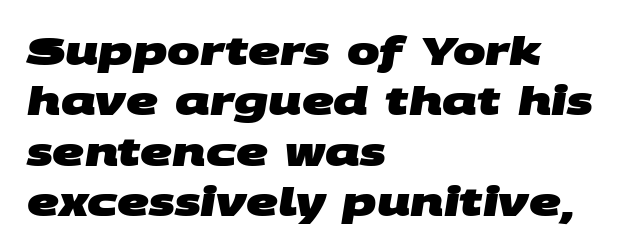
The image shows 39 px heavy, wide sans-serif type; set left-aligned, normal line spacing (1.29x), normal letter spacing, not underlined; medium stroke contrast and a large x-height.
